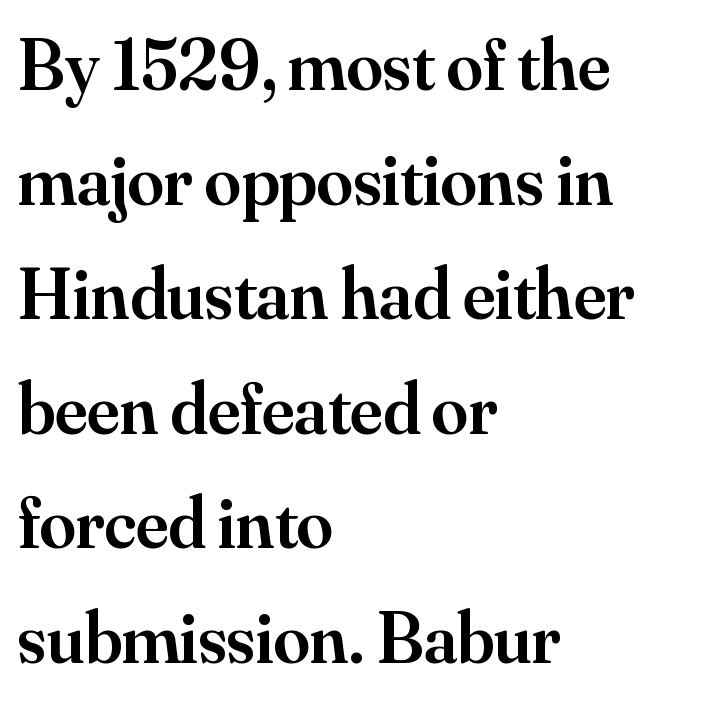
{"serif": "yes", "italic": "no", "bold": "semi", "weight": "semibold", "width": "normal", "stroke_contrast": "medium", "x_height": "small", "monospaced": "no", "underline": "no", "align": "left", "line_spacing": "normal", "line_spacing_ratio": 1.57, "letter_spacing": "normal", "letter_spacing_em": 0.0, "glyph_px": 73}
